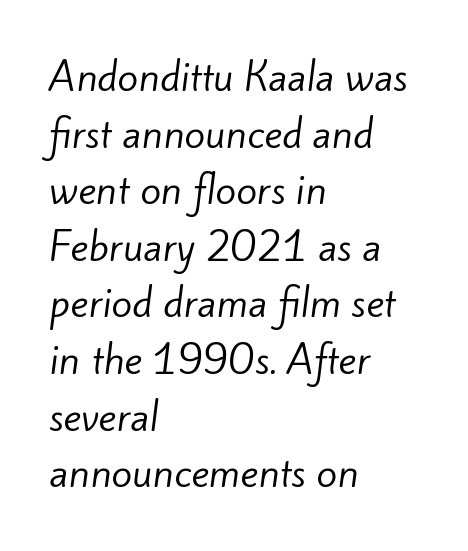
The image shows 38 px regular-weight sans-serif type; set left-aligned, normal line spacing (1.49x), normal letter spacing, not underlined; low stroke contrast and a small x-height.
